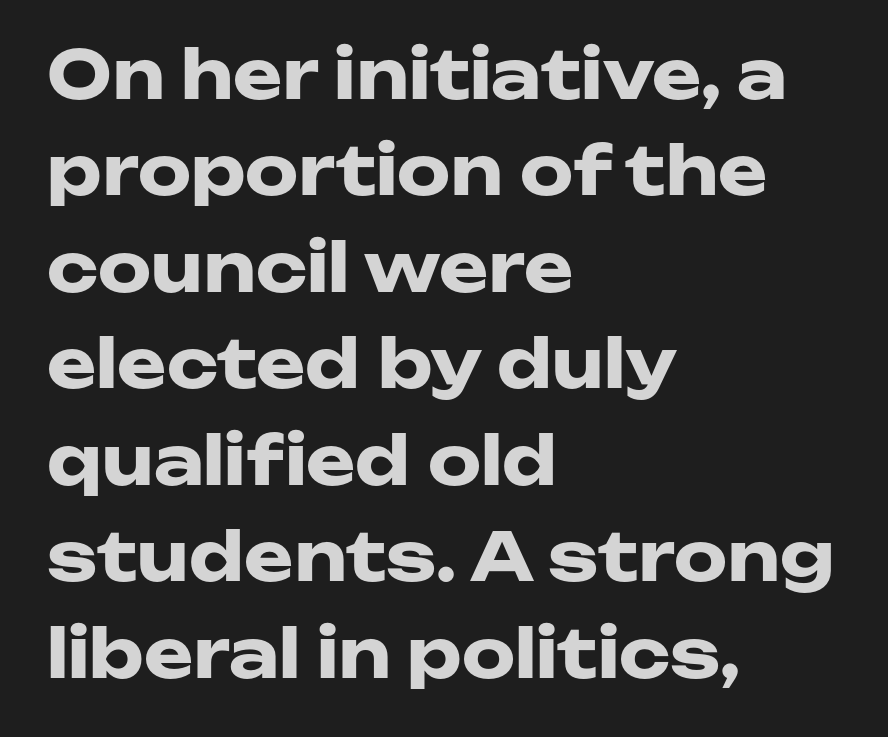
Q: Is the text bold? A: Yes.
Q: Is the text italic (slanted)? A: No, it is upright.
Q: Is the typeface a serif or a sans-serif typeface? A: Sans-serif.
Q: Is the text underlined? A: No.
Q: How is the paragraph aligned? A: Left-aligned.
Q: Is the spacing between letters normal or unusually wide? A: Normal.
Q: Is the spacing between lines tight, normal or loose? A: Normal.
Q: Width (condensed, normal, or wide)? A: Wide.
Q: Stroke contrast? A: Low.
Q: x-height? A: Medium.
Q: Monospaced? A: No.
